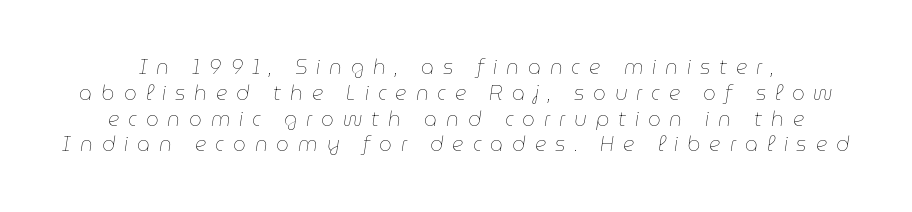
The line texture is sparse and dotted thanks to wide tracking. No word sits above an underline. The passage shown is not bold in any degree. Students, observe: this is what conventionally led text looks like. Does the lettering tilt? It does — this is italic.
